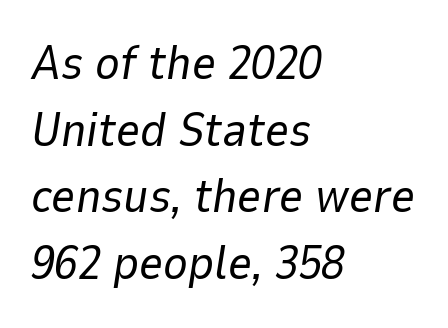
{"italic": "yes", "lean": "right", "slant_degrees": 9, "bold": "no", "weight": "regular", "width": "normal", "stroke_contrast": "low", "x_height": "medium", "monospaced": "no", "underline": "no", "align": "left", "line_spacing": "normal", "line_spacing_ratio": 1.42, "letter_spacing": "normal", "letter_spacing_em": 0.0, "glyph_px": 47}
